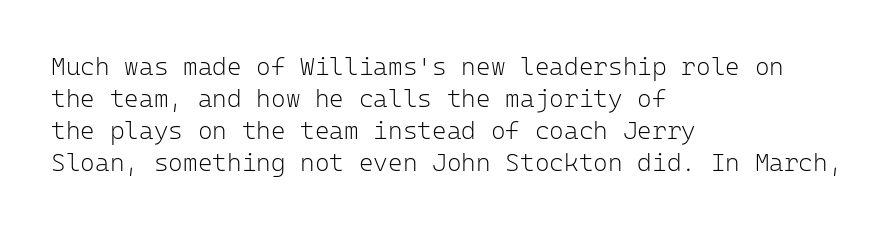
{"italic": "no", "bold": "no", "underline": "no", "align": "left", "line_spacing": "normal", "line_spacing_ratio": 1.28, "letter_spacing": "normal", "letter_spacing_em": 0.0, "glyph_px": 25}
